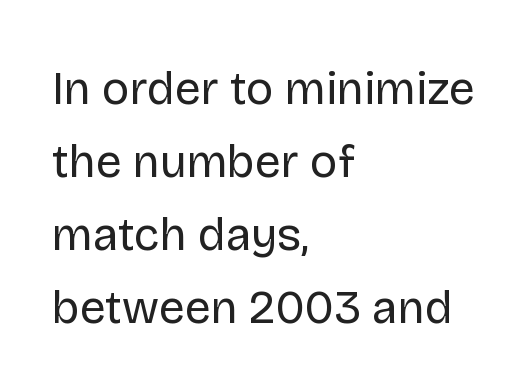
Q: Is the text bold? A: No.
Q: Is the text italic (slanted)? A: No, it is upright.
Q: Is the typeface a serif or a sans-serif typeface? A: Sans-serif.
Q: Is the text underlined? A: No.
Q: How is the paragraph aligned? A: Left-aligned.
Q: Is the spacing between letters normal or unusually wide? A: Normal.
Q: Is the spacing between lines tight, normal or loose? A: Normal.
Q: Width (condensed, normal, or wide)? A: Normal.
Q: Stroke contrast? A: Low.
Q: x-height? A: Large.
Q: Monospaced? A: No.
